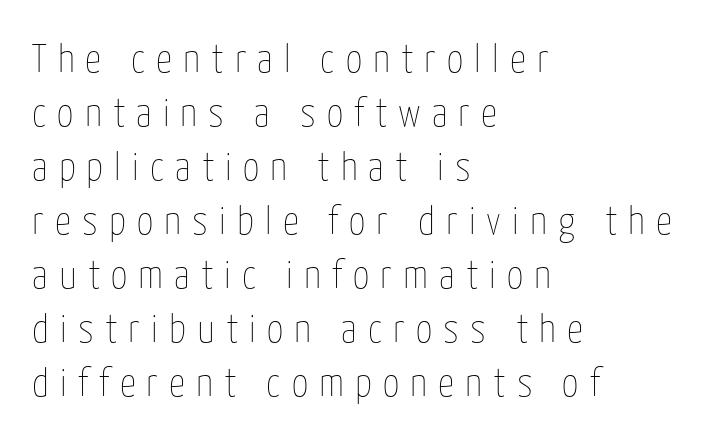
Spacing verdict: proportional, widths tailored to each character. No letter is thick-stroked: the sample isn't bold. The specimen reads as upright at a glance. The lines are quadded left.
